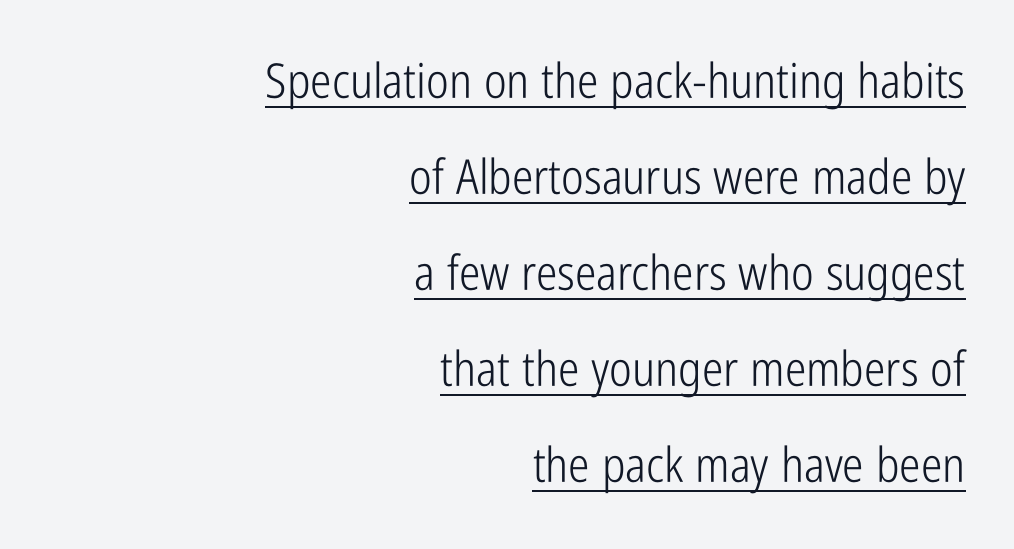
The image shows 48 px light, condensed sans-serif type, upright; set right-aligned, loose line spacing (2.0x), normal letter spacing, underlined; low stroke contrast and a medium x-height.
